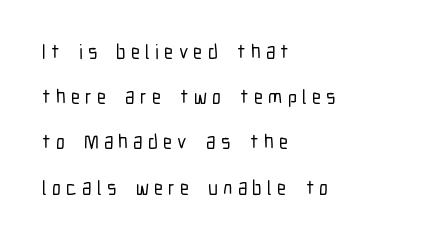
It's the straight-up-and-down kind of type. There is plenty of visible air inserted between adjacent glyphs. These lines are set flush left with a ragged right edge. Letters rest on an invisible, unmarked baseline. This block would shrink considerably if given ordinary leading; it's expanded now.
